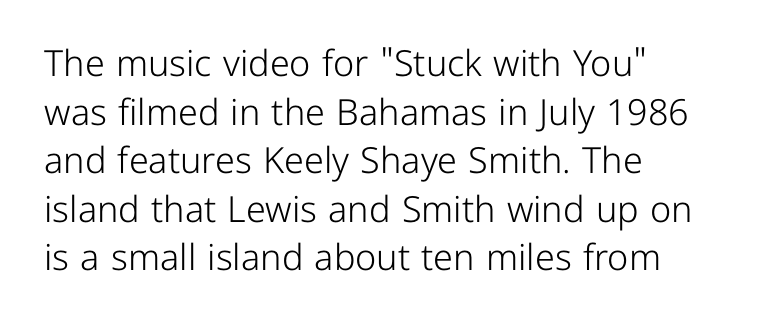
The image shows 36 px light sans-serif type, upright; set left-aligned, normal line spacing (1.35x), normal letter spacing, not underlined; low stroke contrast and a medium x-height.
